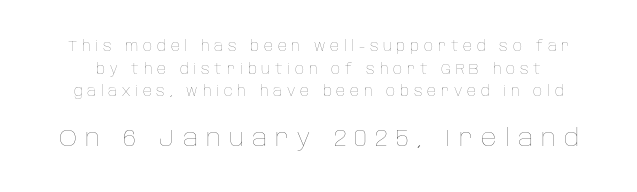
This is roman type, the default non-slanted kind. Students, observe: this is what conventionally led text looks like. Here the second block reads like a headline and the first like body copy. The horizontal fit of the characters is loose and conspicuously gappy. Compared with a typical body face, this is equally light or lighter still.
